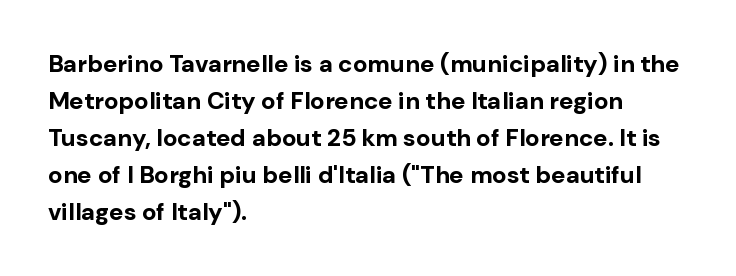
The image shows 24 px bold type, upright; set left-aligned, normal line spacing (1.54x), normal letter spacing, not underlined.
